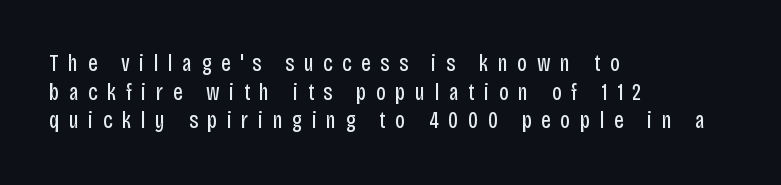
Q: Is the text bold? A: No.
Q: Is the text italic (slanted)? A: No, it is upright.
Q: Is the text underlined? A: No.
Q: How is the paragraph aligned? A: Left-aligned.
Q: Is the spacing between letters normal or unusually wide? A: Unusually wide.
